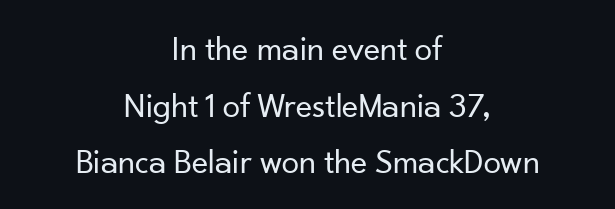
The image shows 35 px regular-weight sans-serif type, upright; set centered, normal line spacing (1.62x), normal letter spacing, not underlined; low stroke contrast and a small x-height.
